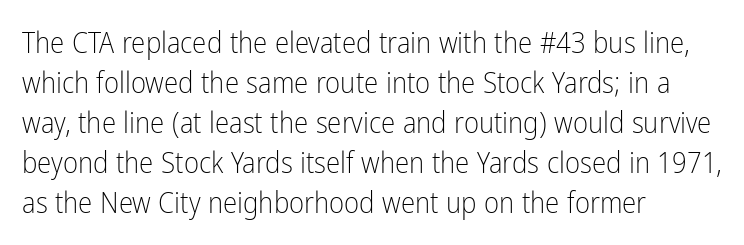
The image shows 29 px light, condensed sans-serif type, upright; set left-aligned, normal line spacing (1.38x), normal letter spacing, not underlined; low stroke contrast and a medium x-height.
